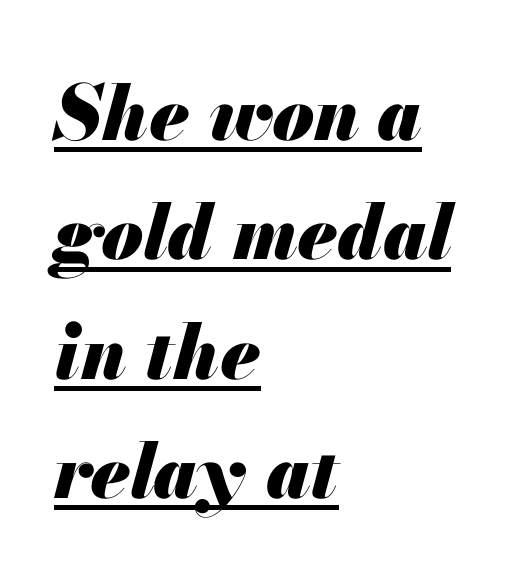
Quick note: interline space is typical. Caption: bold face, heavy strokes. The passage shown is typed in a proportional face where columns would drift. Quick note: italic. Descenders here cross a horizontal rule under the line. The rendering anchors every line to the left-hand side.
